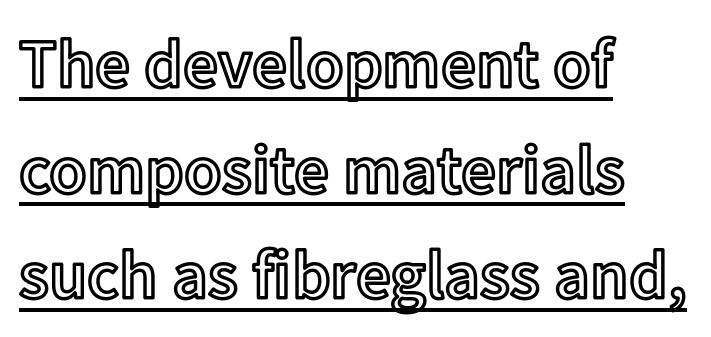
The image shows 69 px text type, upright; set left-aligned, normal line spacing (1.53x), normal letter spacing, underlined; a medium x-height.
